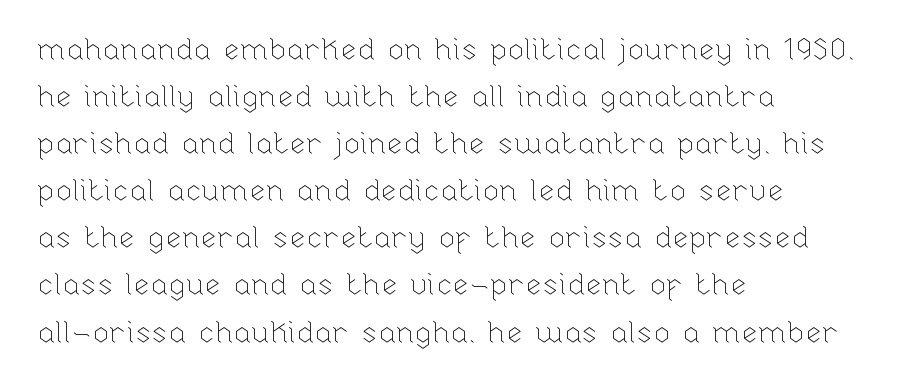
{"italic": "no", "bold": "no", "weight": "thin", "width": "normal", "stroke_contrast": "low", "x_height": "medium", "monospaced": "no", "underline": "no", "align": "left", "line_spacing": "normal", "line_spacing_ratio": 1.57, "letter_spacing": "normal", "letter_spacing_em": 0.0, "glyph_px": 30}
